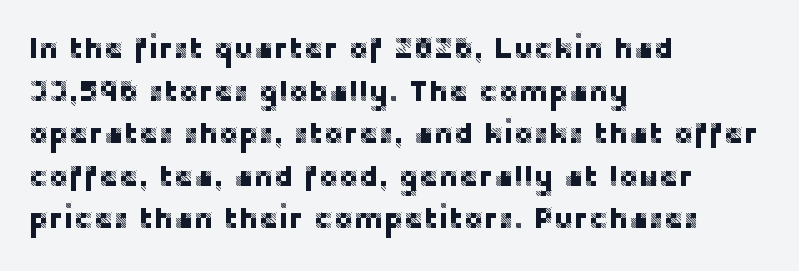
Q: Is the text italic (slanted)? A: No, it is upright.
Q: Is the typeface a serif or a sans-serif typeface? A: Sans-serif.
Q: Is the text underlined? A: No.
Q: How is the paragraph aligned? A: Left-aligned.
Q: Is the spacing between letters normal or unusually wide? A: Normal.
Q: Is the spacing between lines tight, normal or loose? A: Normal.
Q: Width (condensed, normal, or wide)? A: Normal.
Q: Stroke contrast? A: Low.
Q: x-height? A: Large.
Q: Monospaced? A: No.
